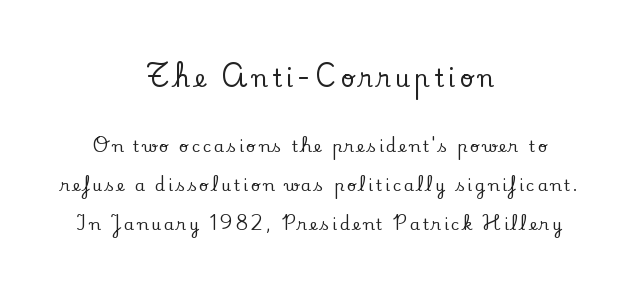
No word sits above an underline. Quick note: not italic, upright. Leading is clearly above the norm, producing a sparse column. The lines in this sample share a center point and differ in where they start and stop.
